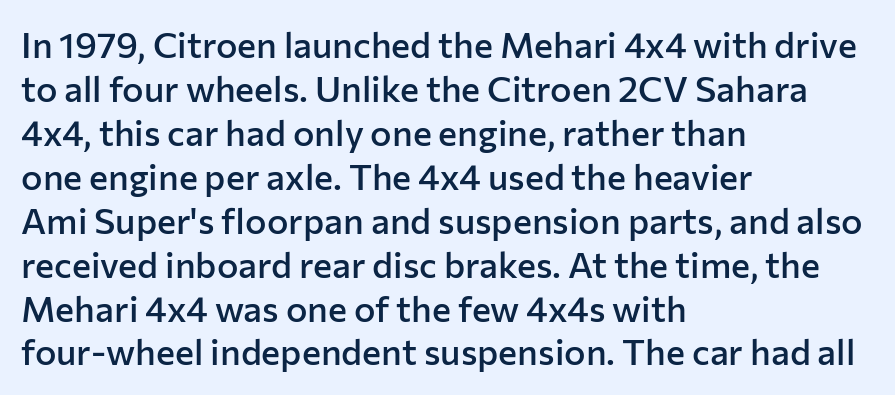
The image shows 36 px semibold sans-serif type, upright; set left-aligned, line spacing 1.22x, normal letter spacing, not underlined; low stroke contrast and a medium x-height.
